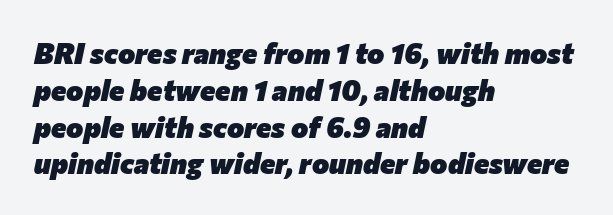
The image shows 29 px heavy type, italic (leaning right); set left-aligned, normal line spacing (1.27x), normal letter spacing, not underlined; low stroke contrast and a medium x-height.
